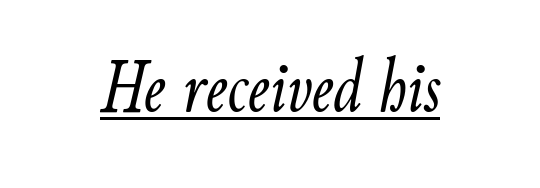
The image shows 77 px light, condensed type, italic (leaning right); set normal letter spacing, underlined; low stroke contrast and a small x-height.
